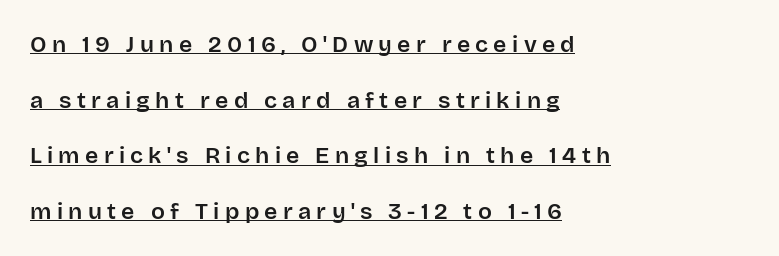
Q: Is the text italic (slanted)? A: No, it is upright.
Q: Is the text underlined? A: Yes.
Q: How is the paragraph aligned? A: Left-aligned.
Q: Is the spacing between letters normal or unusually wide? A: Unusually wide.
Q: Is the spacing between lines tight, normal or loose? A: Loose.
